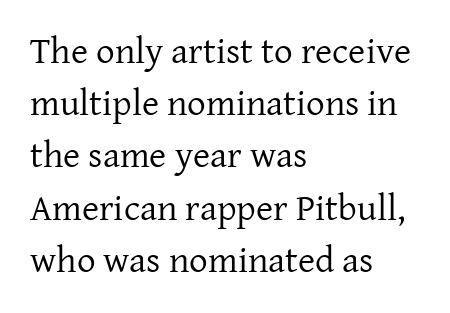
Q: Is the text bold? A: No.
Q: Is the text italic (slanted)? A: No, it is upright.
Q: Is the typeface a serif or a sans-serif typeface? A: Serif.
Q: Is the text underlined? A: No.
Q: How is the paragraph aligned? A: Left-aligned.
Q: Is the spacing between letters normal or unusually wide? A: Normal.
Q: Is the spacing between lines tight, normal or loose? A: Normal.
Q: Width (condensed, normal, or wide)? A: Normal.
Q: Stroke contrast? A: Low.
Q: x-height? A: Medium.
Q: Monospaced? A: No.
